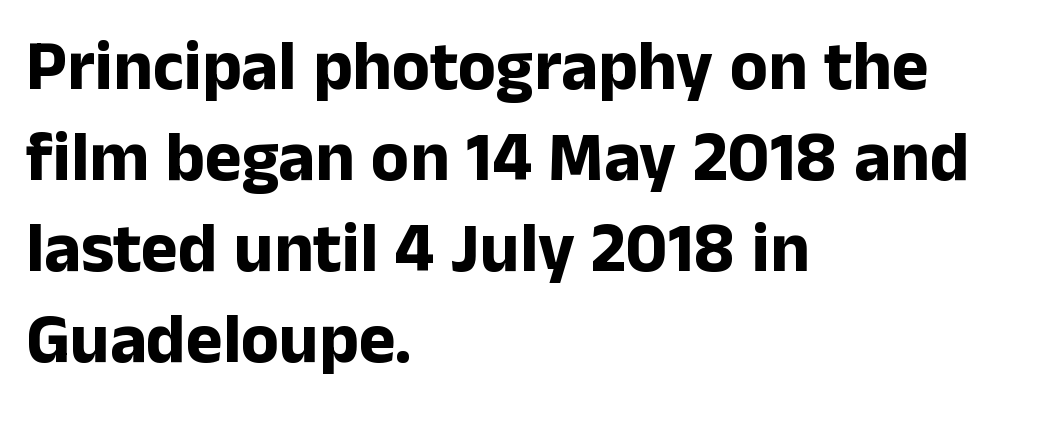
Note the varied advance widths — an 'i' is clearly narrower than an 'm'. I'd describe the lettering as bold — thick and assertive. A bare baseline throughout the passage. Ordinary non-slanted type is in use.
